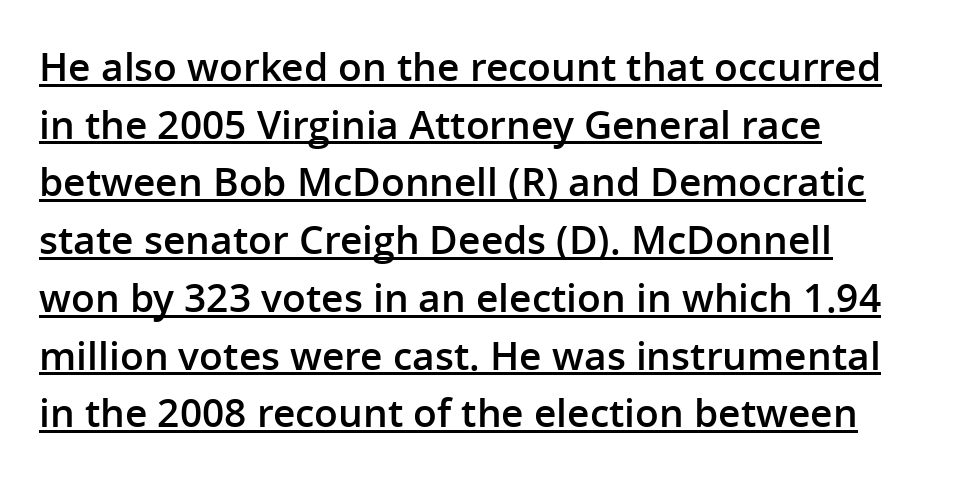
Q: Is the text bold? A: Semi-bold.
Q: Is the text italic (slanted)? A: No, it is upright.
Q: Is the typeface a serif or a sans-serif typeface? A: Sans-serif.
Q: Is the text underlined? A: Yes.
Q: How is the paragraph aligned? A: Left-aligned.
Q: Is the spacing between letters normal or unusually wide? A: Normal.
Q: Is the spacing between lines tight, normal or loose? A: Normal.
Q: Width (condensed, normal, or wide)? A: Normal.
Q: Stroke contrast? A: Low.
Q: x-height? A: Medium.
Q: Monospaced? A: No.
